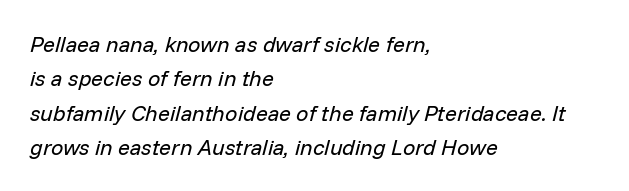
{"italic": "yes", "lean": "right", "slant_degrees": 14, "bold": "no", "underline": "no", "align": "left", "line_spacing": "normal", "line_spacing_ratio": 1.56, "letter_spacing": "normal", "letter_spacing_em": 0.0, "glyph_px": 22}
